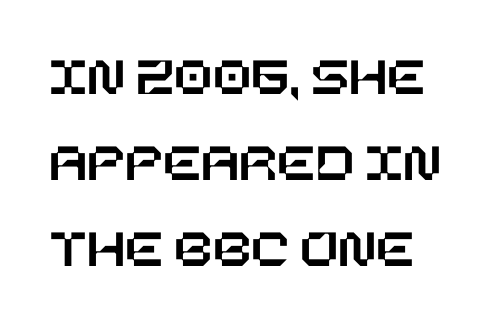
Q: Is the text italic (slanted)? A: No, it is upright.
Q: Is the text underlined? A: No.
Q: Is the spacing between letters normal or unusually wide? A: Normal.
Q: Is the spacing between lines tight, normal or loose? A: Normal.
Q: Width (condensed, normal, or wide)? A: Normal.
Q: Stroke contrast? A: Low.
Q: x-height? A: Large.
